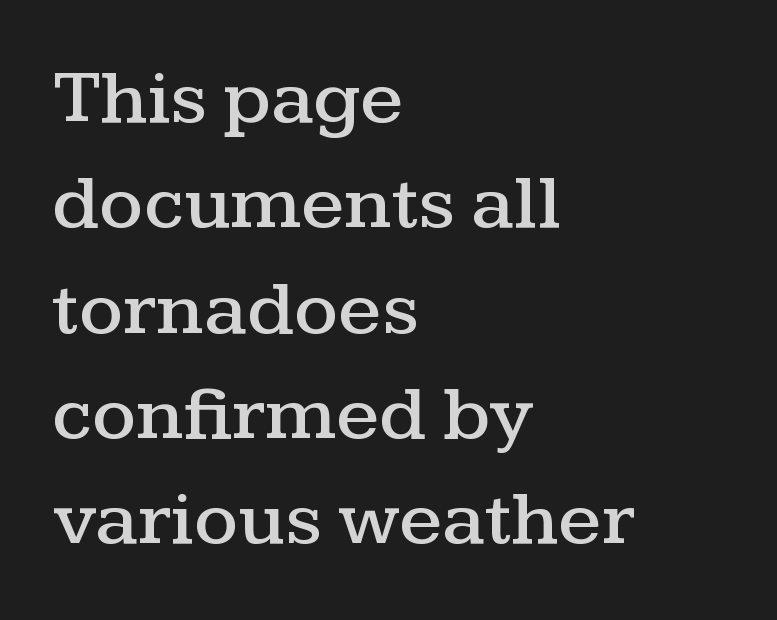
Q: Is the text italic (slanted)? A: No, it is upright.
Q: Is the typeface a serif or a sans-serif typeface? A: Serif.
Q: Is the text underlined? A: No.
Q: How is the paragraph aligned? A: Left-aligned.
Q: Is the spacing between letters normal or unusually wide? A: Normal.
Q: Is the spacing between lines tight, normal or loose? A: Normal.
Q: Width (condensed, normal, or wide)? A: Wide.
Q: Stroke contrast? A: Medium.
Q: x-height? A: Medium.
Q: Monospaced? A: No.
